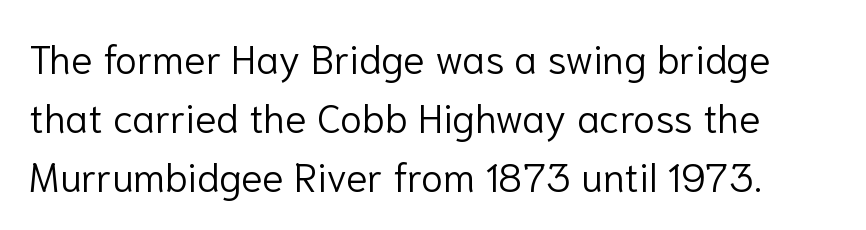
The image shows 40 px light sans-serif type, upright; set normal line spacing (1.48x), normal letter spacing, not underlined; low stroke contrast and a medium x-height.
